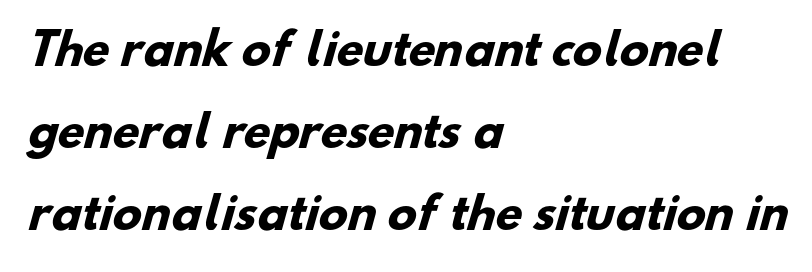
The image shows 43 px heavy sans-serif type; set left-aligned, loose line spacing (1.91x), normal letter spacing, not underlined; low stroke contrast and a small x-height.
